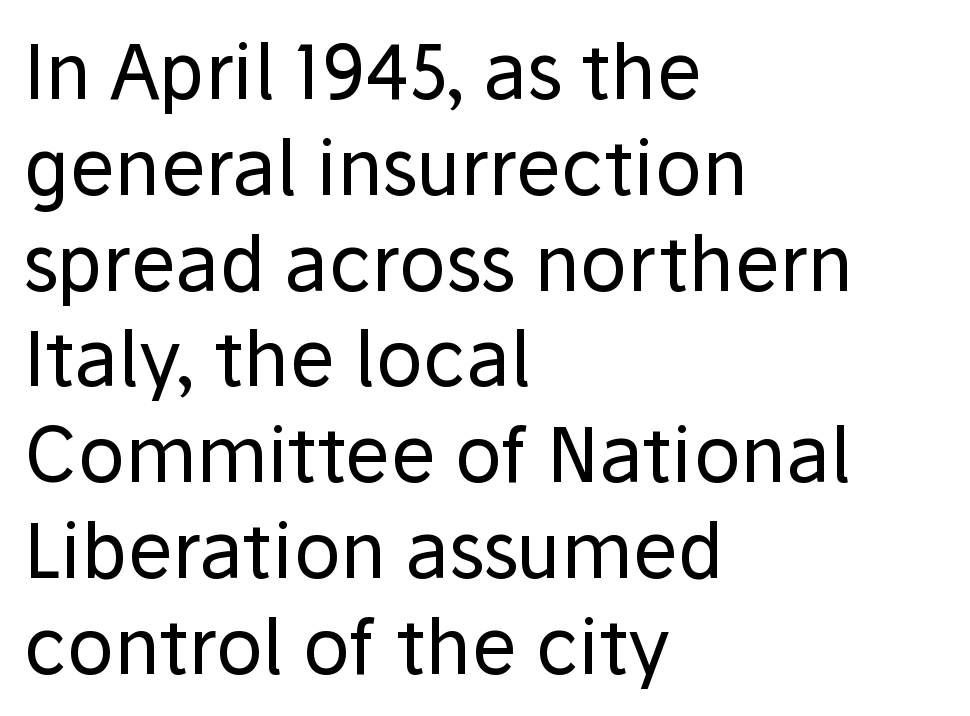
Quick note: underline off. Summary of weight: not heavy and not bold. Unlike a traditional serif, this face leaves its strokes unadorned. In terms of posture, this sample is upright. Tracking value appears to be zero — textbook default spacing.
